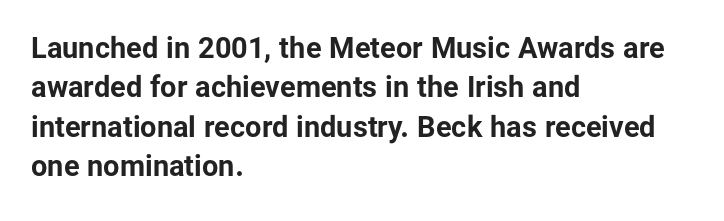
{"serif": "no", "italic": "no", "bold": "yes", "weight": "bold", "width": "normal", "stroke_contrast": "low", "x_height": "medium", "monospaced": "no", "underline": "no", "align": "left", "line_spacing": "normal", "line_spacing_ratio": 1.36, "letter_spacing": "normal", "letter_spacing_em": 0.0, "glyph_px": 29}
